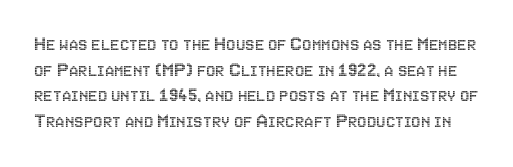
Q: Is the text italic (slanted)? A: No, it is upright.
Q: Is the text underlined? A: No.
Q: Is the spacing between letters normal or unusually wide? A: Normal.
